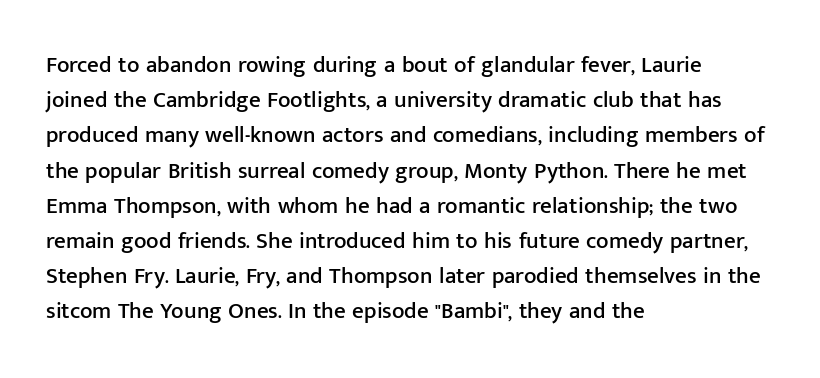
The image shows 23 px text type, upright; set left-aligned, normal line spacing (1.53x), normal letter spacing, not underlined.
